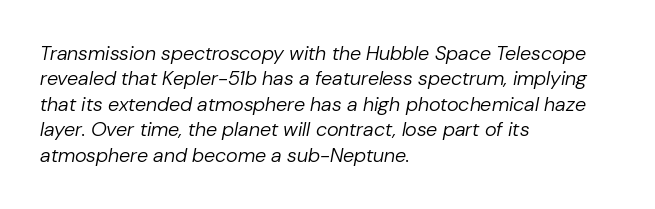
The image shows 20 px text type, italic (leaning right); set left-aligned, normal line spacing (1.27x), normal letter spacing, not underlined.
